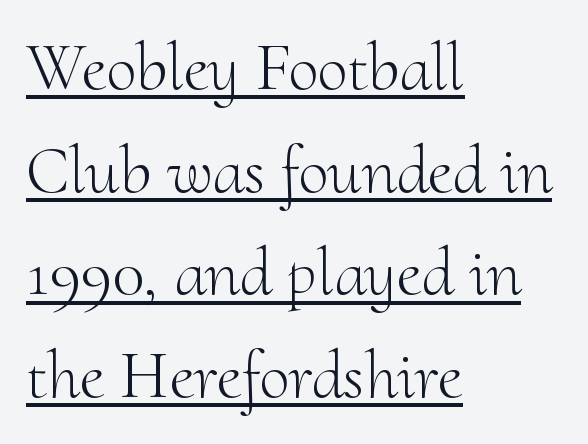
The image shows 68 px light serif type, upright; set left-aligned, normal line spacing (1.51x), normal letter spacing, underlined; medium stroke contrast and a small x-height.
